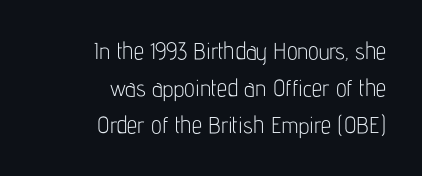
In terms of posture, this sample is upright. Here the glyphs are tracked normally, forming tight word shapes. These lines stack with their right ends in a neat column. The weight tops out at a normal text grade. Bare-footed words on every line. Evenly set lines give the paragraph a standard silhouette.
